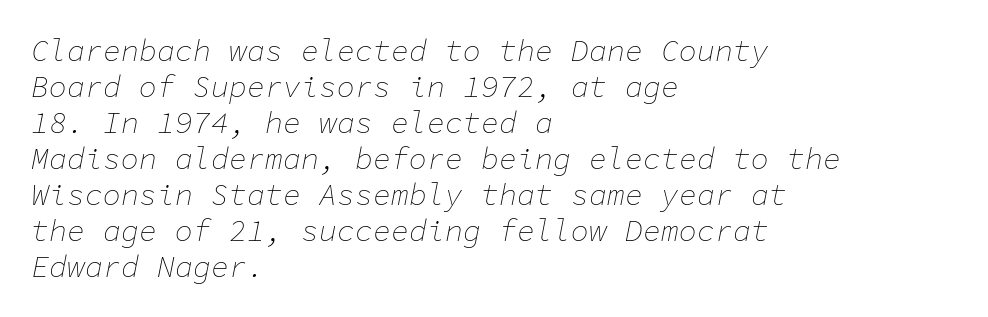
{"italic": "yes", "lean": "right", "slant_degrees": 11, "bold": "no", "weight": "thin", "width": "normal", "stroke_contrast": "low", "x_height": "medium", "monospaced": "yes", "underline": "no", "align": "left", "line_spacing_ratio": 1.2, "letter_spacing": "normal", "letter_spacing_em": 0.0, "glyph_px": 30}
